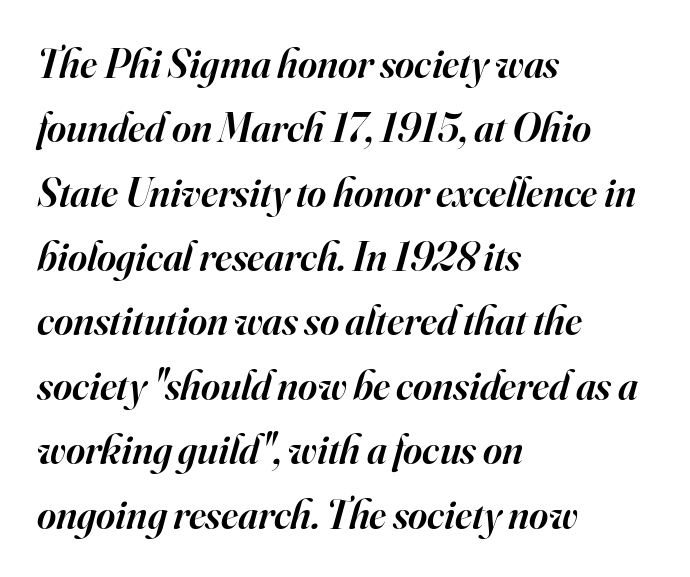
{"serif": "yes", "italic": "yes", "lean": "right", "slant_degrees": 16, "bold": "semi", "weight": "semibold", "width": "normal", "stroke_contrast": "high", "x_height": "small", "monospaced": "no", "underline": "no", "align": "left", "line_spacing": "normal", "line_spacing_ratio": 1.57, "letter_spacing": "normal", "letter_spacing_em": 0.0, "glyph_px": 41}
